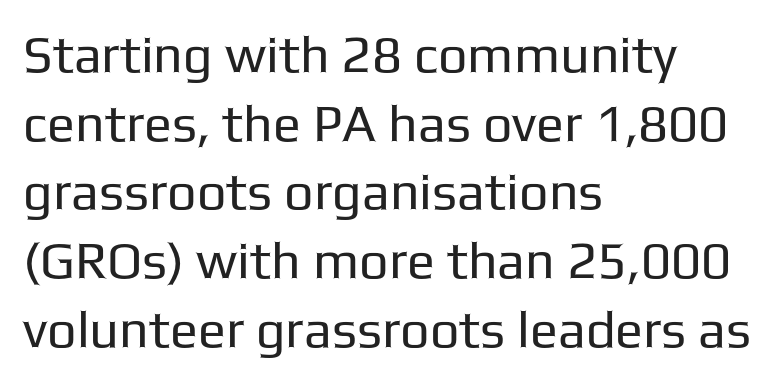
{"serif": "no", "italic": "no", "bold": "no", "weight": "regular", "width": "normal", "stroke_contrast": "low", "x_height": "medium", "monospaced": "no", "underline": "no", "align": "left", "line_spacing": "normal", "line_spacing_ratio": 1.32, "letter_spacing": "normal", "letter_spacing_em": 0.0, "glyph_px": 52}
